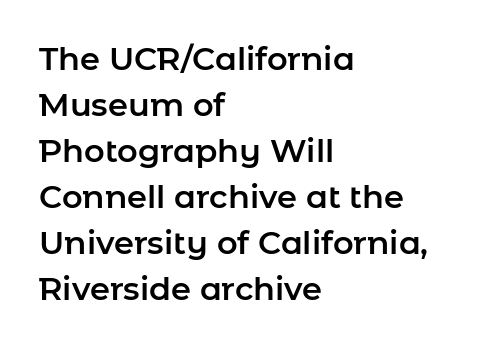
The image shows 32 px sans-serif type, upright; set left-aligned, normal line spacing (1.44x), normal letter spacing, not underlined; low stroke contrast and a medium x-height.
